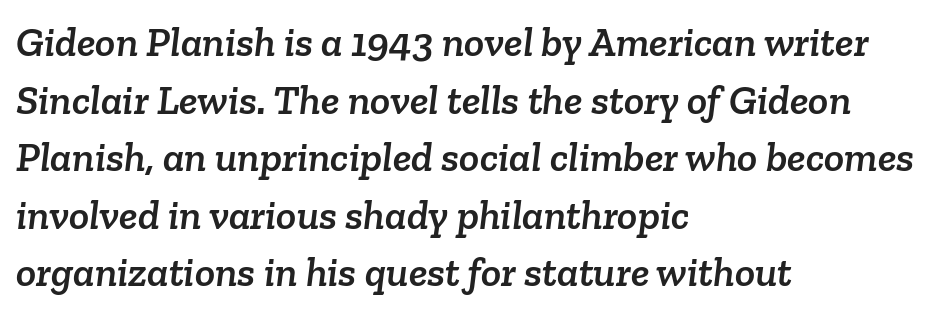
The image shows 42 px serif type; set left-aligned, normal line spacing (1.37x), normal letter spacing, not underlined; low stroke contrast and a medium x-height.
